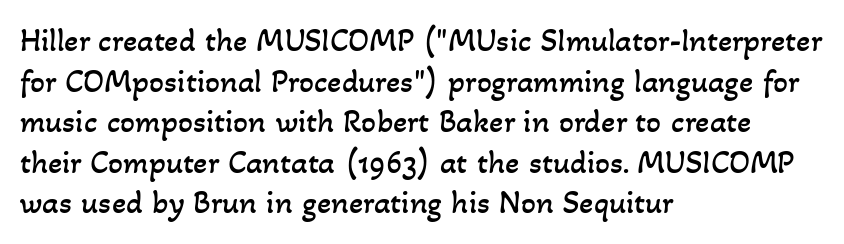
Here the designer chose a conventional face with non-uniform glyph widths. These lines are set flush left with a ragged right edge. No word sits above an underline. Inter-character spacing is left at the font's built-in metrics.
